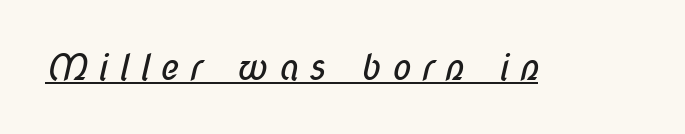
{"serif": "no", "bold": "no", "weight": "regular", "width": "condensed", "stroke_contrast": "low", "x_height": "medium", "monospaced": "no", "underline": "yes", "letter_spacing": "wide", "letter_spacing_em": 0.28, "glyph_px": 36}
